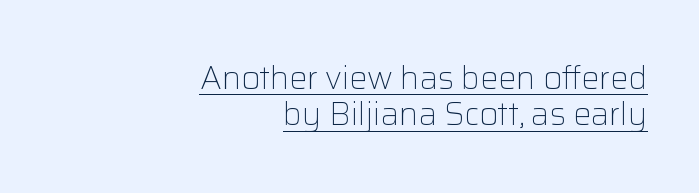
The image shows 32 px light sans-serif type, upright; set right-aligned, tight line spacing (1.14x), normal letter spacing, underlined; low stroke contrast and a medium x-height.
